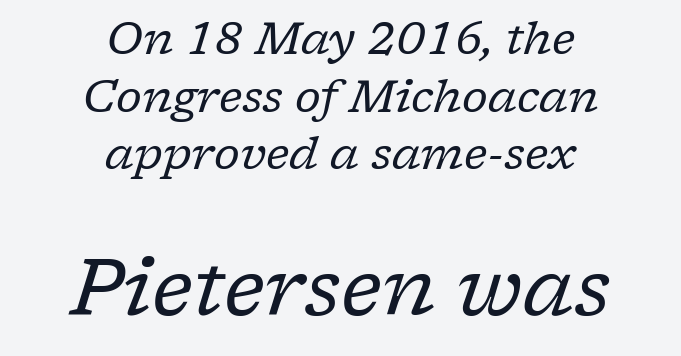
The image shows 79 px regular-weight serif type, italic (leaning right); set centered, normal line spacing (1.28x), normal letter spacing, not underlined; the second (bottom) block is 1.76x larger; low stroke contrast and a medium x-height.
